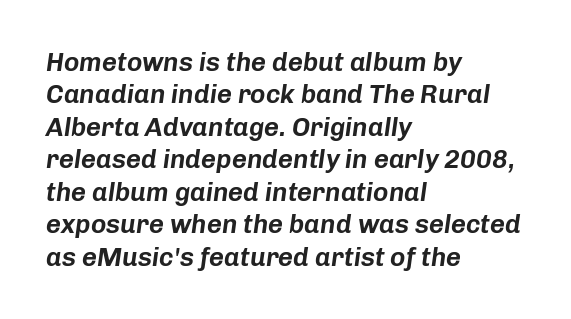
Q: Is the text italic (slanted)? A: Yes, it leans right by about 8 degrees.
Q: Is the text underlined? A: No.
Q: How is the paragraph aligned? A: Left-aligned.
Q: Is the spacing between letters normal or unusually wide? A: Normal.
Q: Is the spacing between lines tight, normal or loose? A: Normal.
